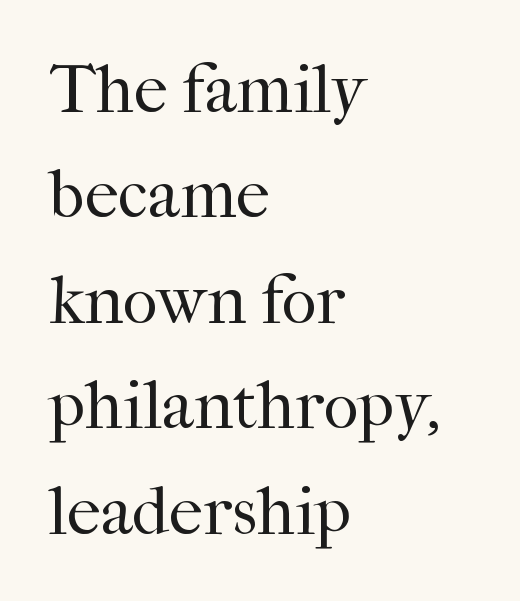
{"serif": "yes", "italic": "no", "bold": "no", "weight": "regular", "width": "normal", "stroke_contrast": "high", "x_height": "medium", "monospaced": "no", "underline": "no", "align": "left", "line_spacing": "normal", "line_spacing_ratio": 1.55, "letter_spacing": "normal", "letter_spacing_em": 0.0, "glyph_px": 68}
